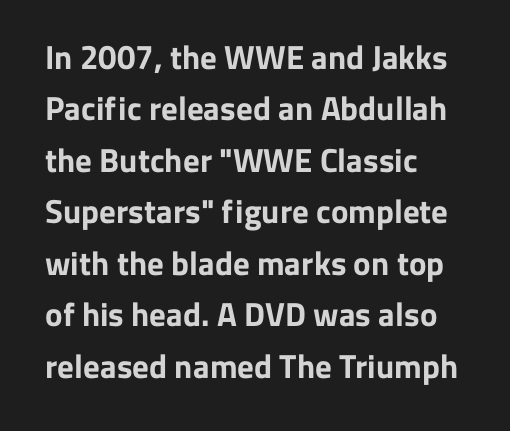
{"serif": "no", "italic": "no", "bold": "yes", "weight": "bold", "width": "normal", "stroke_contrast": "low", "x_height": "medium", "monospaced": "no", "underline": "no", "align": "left", "line_spacing": "normal", "line_spacing_ratio": 1.56, "letter_spacing": "normal", "letter_spacing_em": 0.0, "glyph_px": 33}
